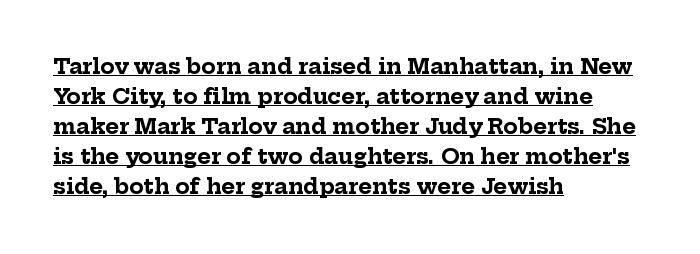
{"italic": "no", "bold": "yes", "underline": "yes", "align": "left", "line_spacing": "normal", "line_spacing_ratio": 1.43, "letter_spacing": "normal", "letter_spacing_em": 0.0, "glyph_px": 21}
